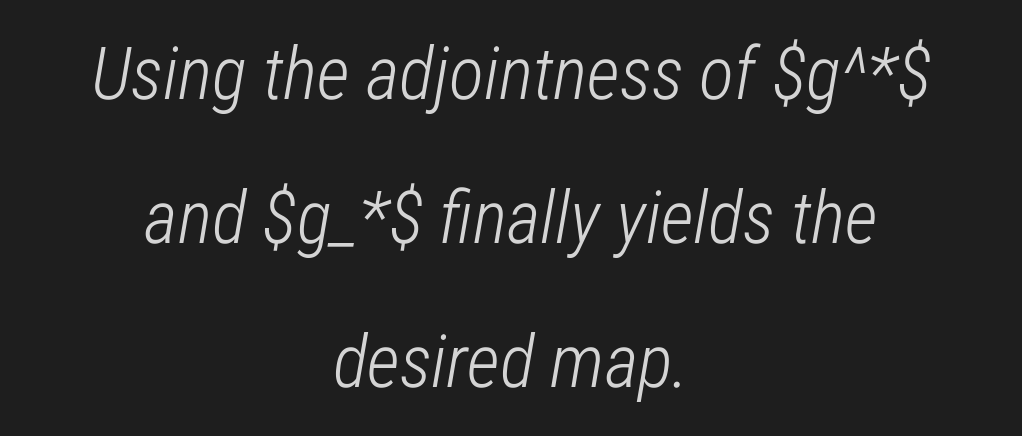
Q: Is the text bold? A: No.
Q: Is the text italic (slanted)? A: Yes, it leans right by about 12 degrees.
Q: Is the text underlined? A: No.
Q: How is the paragraph aligned? A: Centered.
Q: Is the spacing between letters normal or unusually wide? A: Normal.
Q: Is the spacing between lines tight, normal or loose? A: Loose.
Q: Width (condensed, normal, or wide)? A: Condensed.
Q: Stroke contrast? A: Low.
Q: x-height? A: Medium.
Q: Monospaced? A: No.
